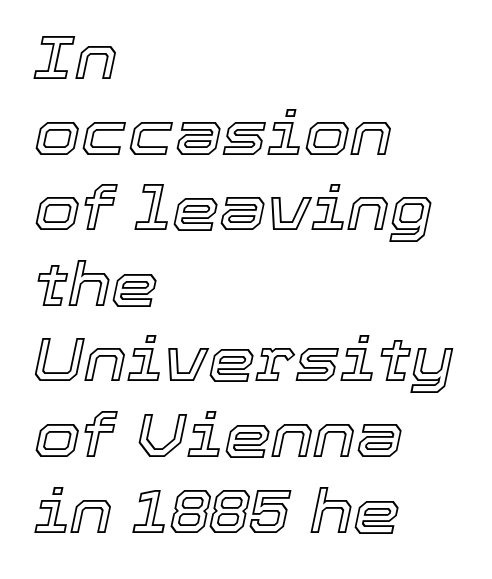
A typesetter would call this proportional, since set widths differ per character. Unmarked baselines from the first word to the last. Alignment: flush left. How are the letters spaced? Ordinarily, with no added tracking. If you measured baseline to baseline, you'd find a middling distance.
